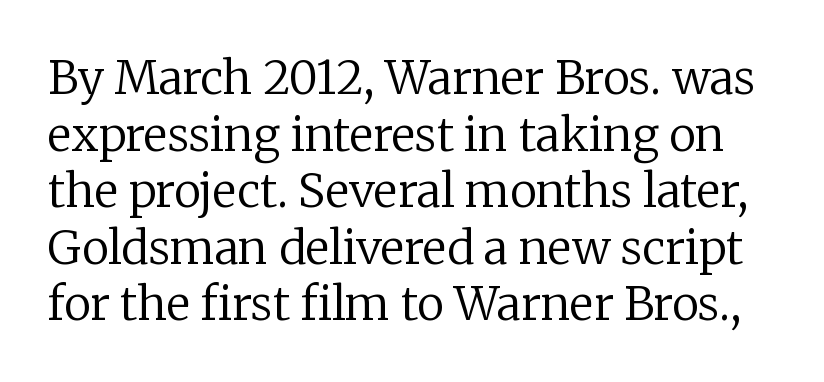
The image shows 46 px regular-weight serif type, upright; set line spacing 1.23x, normal letter spacing, not underlined; low stroke contrast and a medium x-height.
